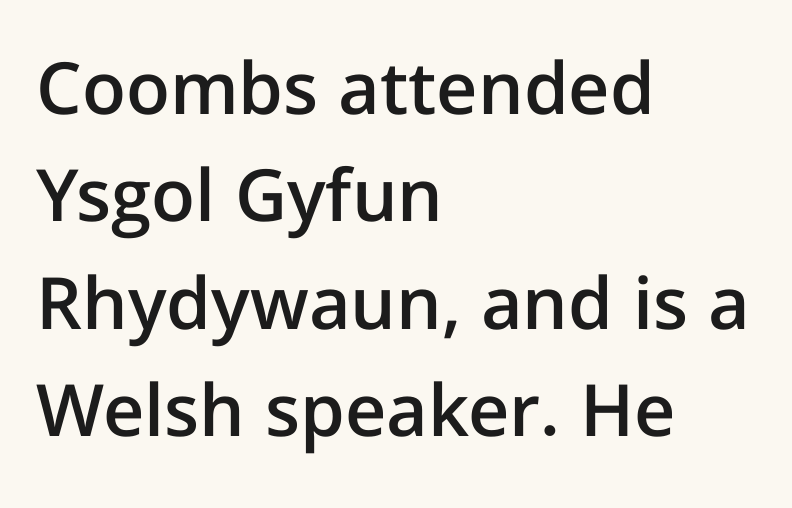
Weight: semibold (demi). You could not count columns in this text — the font is proportionally spaced. Is there much room between lines? A standard amount, neither cramped nor airy. Layout note: lines flush left. Ascenders rise straight up at ninety degrees. The tracking reads as untouched default to a designer's eye.
